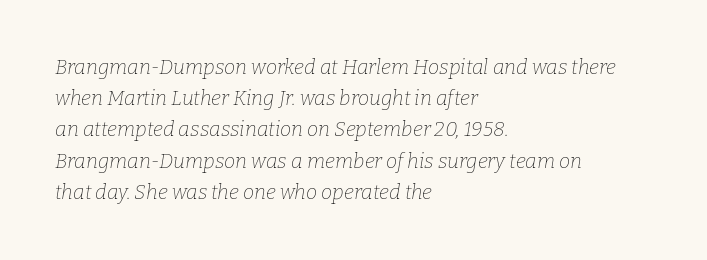
Q: Is the text bold? A: No.
Q: Is the text italic (slanted)? A: Yes, it leans right by about 9 degrees.
Q: Is the text underlined? A: No.
Q: How is the paragraph aligned? A: Left-aligned.
Q: Is the spacing between letters normal or unusually wide? A: Normal.
Q: Is the spacing between lines tight, normal or loose? A: Normal.
